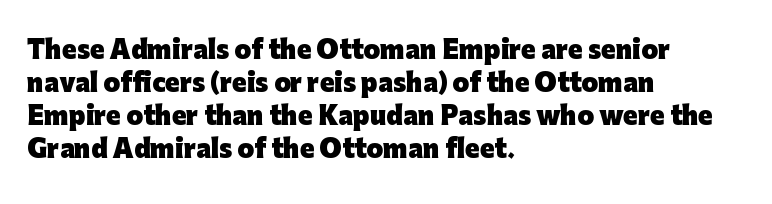
Q: Is the text bold? A: Yes.
Q: Is the text italic (slanted)? A: No, it is upright.
Q: Is the text underlined? A: No.
Q: How is the paragraph aligned? A: Left-aligned.
Q: Is the spacing between letters normal or unusually wide? A: Normal.
Q: Is the spacing between lines tight, normal or loose? A: Normal.
